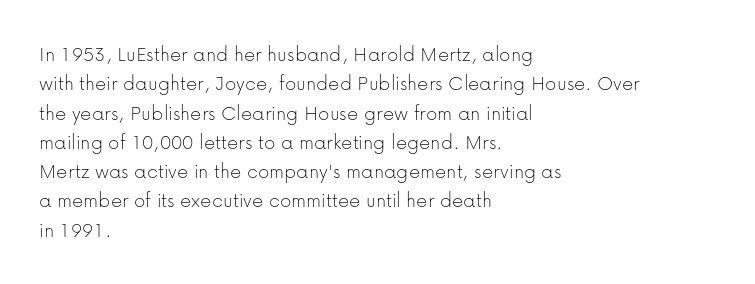
The image shows 22 px text type, upright; set left-aligned, normal line spacing (1.33x), normal letter spacing, not underlined.
